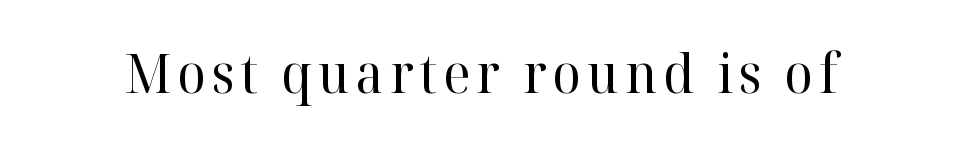
Varying glyph widths throughout — classic text-font behaviour. The foot of each line stays bare and open. Check where the strokes stop: tiny serifs finish them off. A typesetter would mark this as roman, not italic. Is the type heavy? It reads as light-to-regular instead.
